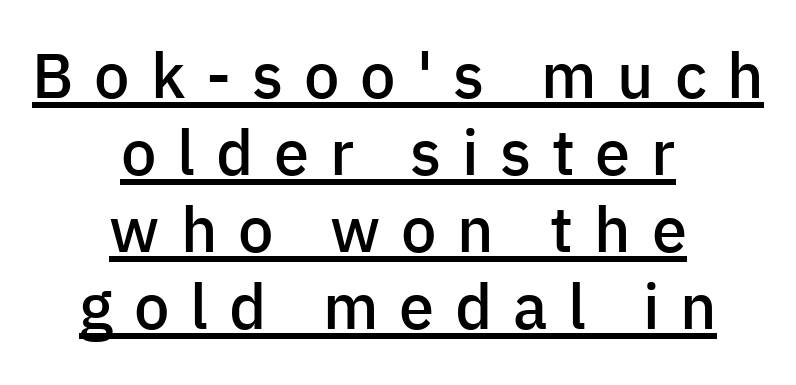
A rule runs beneath these lines of type. On the weight axis this lands at semibold, roughly 600. Typeset on center — no edge is straight. Observe the wide spacing: letters keep a clear distance from each other.
